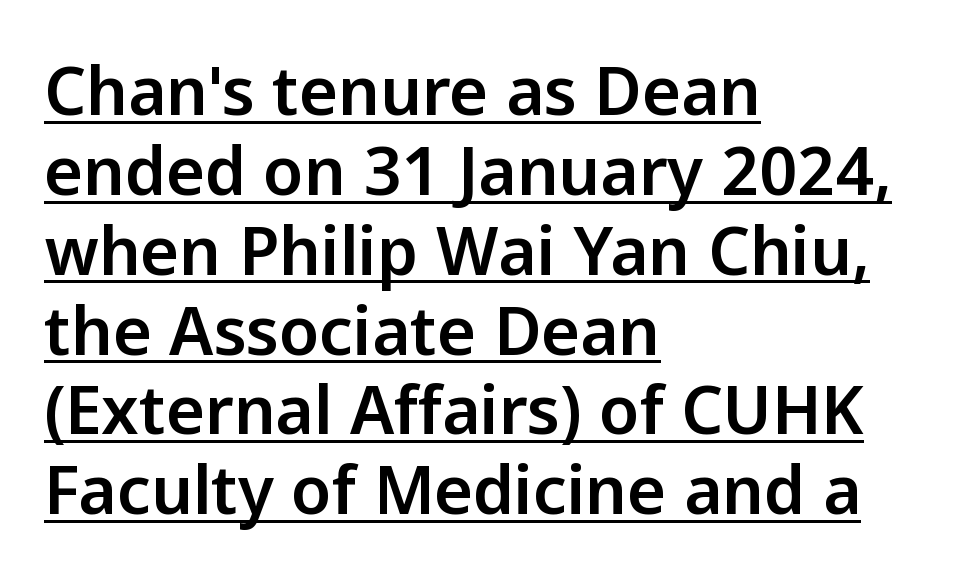
Note: no serifs on the glyphs. Between one letter and the next there's only the usual sliver of space. These lines stack with their left ends in a neat column. You could not count columns in this text — the font is proportionally spaced. Do the letters lean? They stand straight.
